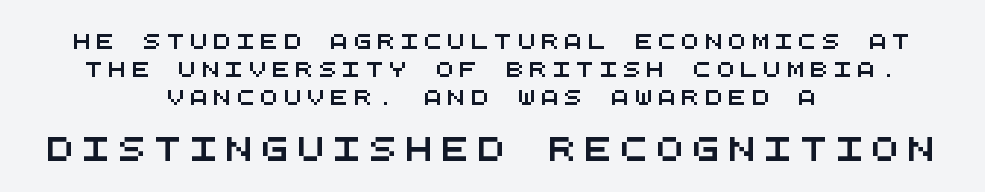
The image shows 23 px text type; set centered, line spacing 1.87x, unusually wide letter spacing (+0.36 em), not underlined; the second (bottom) block is 1.53x larger.
